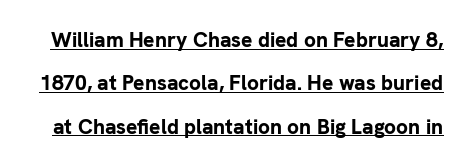
Tall strokes in this sample are plumb rather than angled. The designer dialed line spacing up above the default. Letter spacing: default. The rendering uses a bold face; every stroke is thick and dark. Has an underline been added? It has.
